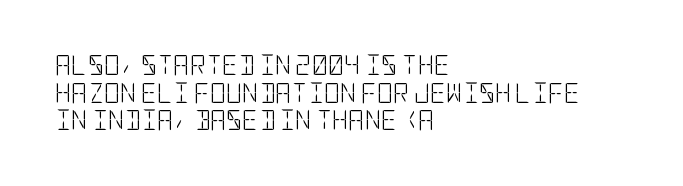
This rendering leaves character spacing at its baseline value. These lines stack with their left ends in a neat column. Reading down the column, the eye jumps a familiar distance to each next line. Stroke mass is kept to a normal reading level or below. Unlike italic type, these characters show no tilt at all. No word sits above an underline.
